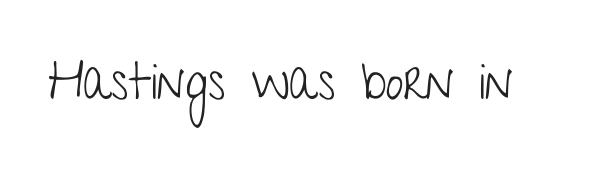
Q: Is the text bold? A: No.
Q: Is the text italic (slanted)? A: No, it is upright.
Q: Is the typeface a serif or a sans-serif typeface? A: Sans-serif.
Q: Is the text underlined? A: No.
Q: Is the spacing between letters normal or unusually wide? A: Normal.
Q: Width (condensed, normal, or wide)? A: Condensed.
Q: Stroke contrast? A: Low.
Q: x-height? A: Medium.
Q: Monospaced? A: No.
